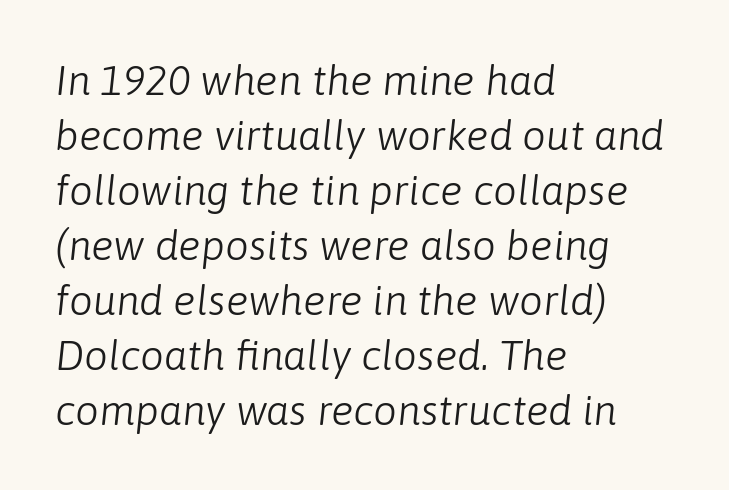
{"italic": "yes", "lean": "right", "slant_degrees": 6, "bold": "no", "weight": "light", "width": "normal", "stroke_contrast": "low", "x_height": "medium", "monospaced": "no", "underline": "no", "align": "left", "line_spacing": "normal", "line_spacing_ratio": 1.31, "letter_spacing": "normal", "letter_spacing_em": 0.0, "glyph_px": 42}
